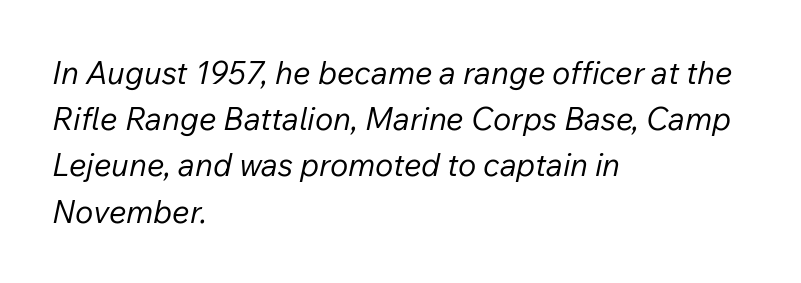
Q: Is the text bold? A: No.
Q: Is the text italic (slanted)? A: Yes, it leans right by about 12 degrees.
Q: Is the text underlined? A: No.
Q: How is the paragraph aligned? A: Left-aligned.
Q: Is the spacing between letters normal or unusually wide? A: Normal.
Q: Is the spacing between lines tight, normal or loose? A: Normal.
Q: Width (condensed, normal, or wide)? A: Normal.
Q: Stroke contrast? A: Low.
Q: x-height? A: Medium.
Q: Monospaced? A: No.
